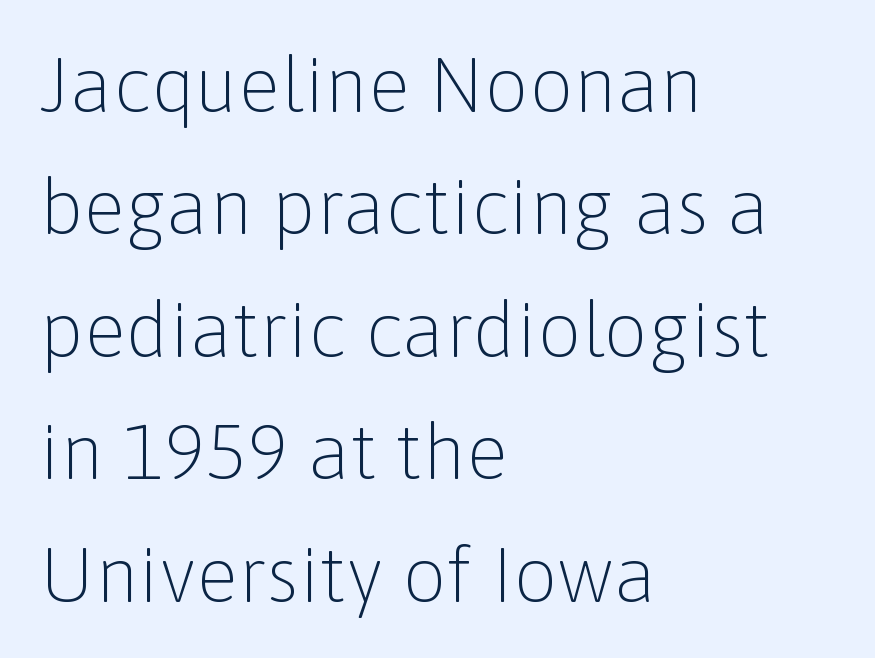
{"serif": "no", "italic": "no", "bold": "no", "weight": "light", "width": "normal", "stroke_contrast": "low", "x_height": "medium", "monospaced": "no", "underline": "no", "align": "left", "line_spacing": "normal", "line_spacing_ratio": 1.57, "letter_spacing": "normal", "letter_spacing_em": 0.0, "glyph_px": 78}
